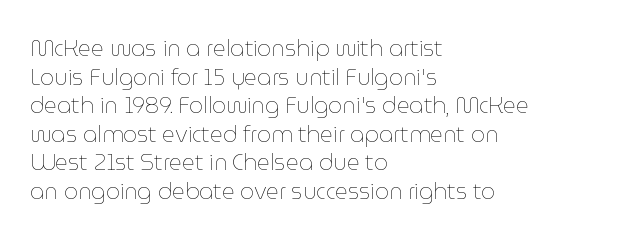
{"italic": "no", "bold": "no", "underline": "no", "align": "left", "line_spacing": "normal", "line_spacing_ratio": 1.3, "letter_spacing": "normal", "letter_spacing_em": 0.0, "glyph_px": 22}
